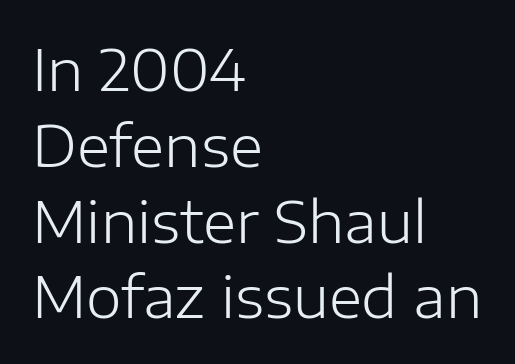
Q: Is the text bold? A: No.
Q: Is the text italic (slanted)? A: No, it is upright.
Q: Is the typeface a serif or a sans-serif typeface? A: Sans-serif.
Q: Is the text underlined? A: No.
Q: How is the paragraph aligned? A: Left-aligned.
Q: Is the spacing between letters normal or unusually wide? A: Normal.
Q: Is the spacing between lines tight, normal or loose? A: Normal.
Q: Width (condensed, normal, or wide)? A: Normal.
Q: Stroke contrast? A: Low.
Q: x-height? A: Medium.
Q: Monospaced? A: No.
